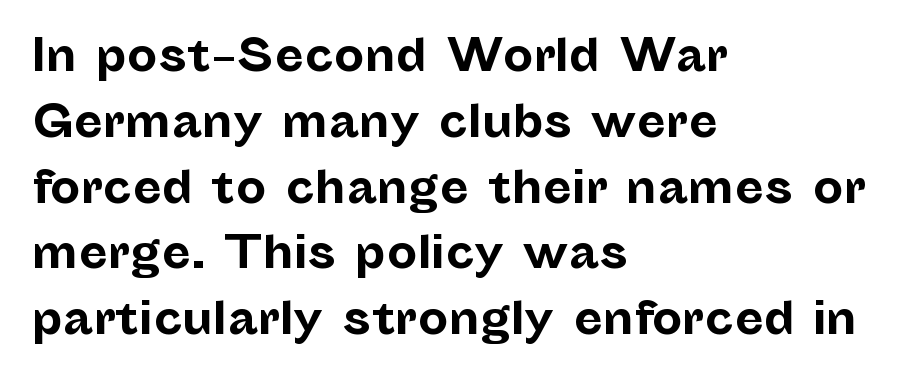
{"serif": "no", "italic": "no", "bold": "yes", "weight": "bold", "width": "normal", "stroke_contrast": "low", "x_height": "medium", "monospaced": "no", "underline": "no", "align": "left", "line_spacing": "normal", "line_spacing_ratio": 1.53, "letter_spacing": "normal", "letter_spacing_em": 0.0, "glyph_px": 43}
